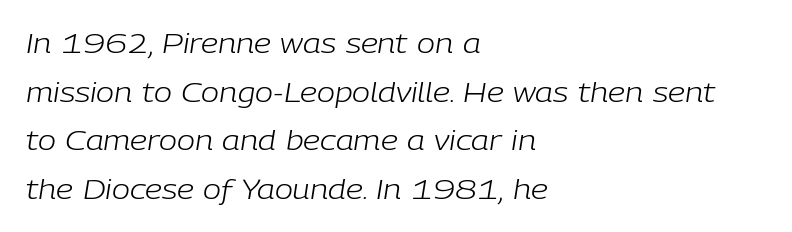
{"italic": "yes", "lean": "right", "slant_degrees": 9, "bold": "no", "underline": "no", "align": "left", "line_spacing_ratio": 1.8, "letter_spacing": "normal", "letter_spacing_em": 0.0, "glyph_px": 27}
